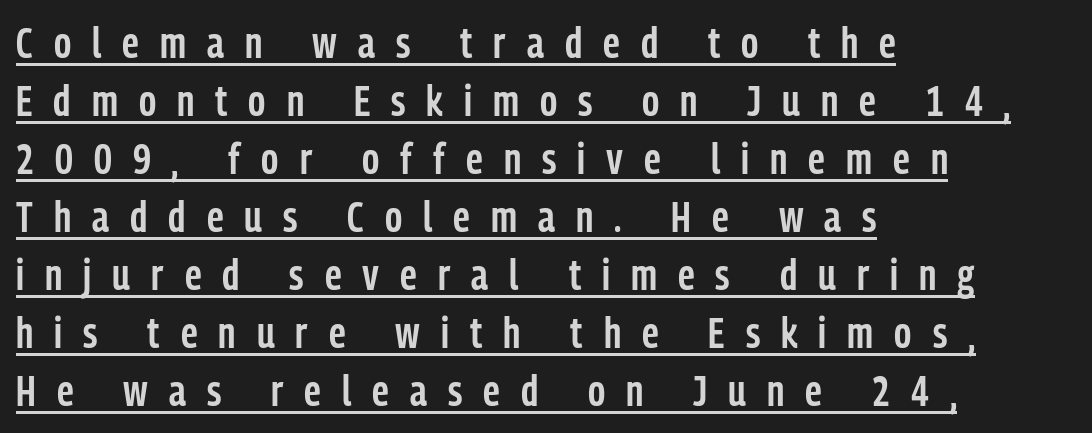
Q: Is the text bold? A: Semi-bold.
Q: Is the text italic (slanted)? A: No, it is upright.
Q: Is the typeface a serif or a sans-serif typeface? A: Sans-serif.
Q: Is the text underlined? A: Yes.
Q: How is the paragraph aligned? A: Left-aligned.
Q: Is the spacing between letters normal or unusually wide? A: Unusually wide.
Q: Is the spacing between lines tight, normal or loose? A: Normal.
Q: Width (condensed, normal, or wide)? A: Condensed.
Q: Stroke contrast? A: Low.
Q: x-height? A: Medium.
Q: Monospaced? A: No.
